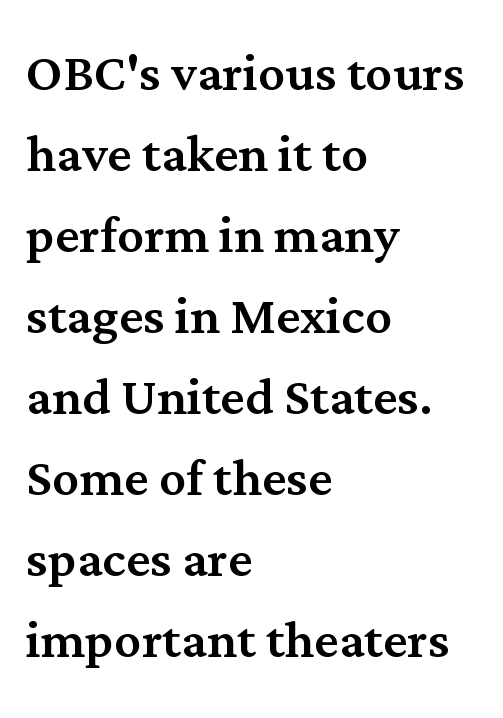
{"serif": "yes", "italic": "no", "width": "normal", "stroke_contrast": "medium", "x_height": "medium", "monospaced": "no", "underline": "no", "align": "left", "line_spacing_ratio": 1.21, "letter_spacing": "normal", "letter_spacing_em": 0.0, "glyph_px": 67}
